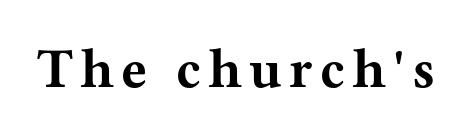
{"serif": "yes", "italic": "no", "bold": "yes", "weight": "bold", "width": "wide", "stroke_contrast": "medium", "x_height": "medium", "monospaced": "no", "underline": "no", "glyph_px": 55}
